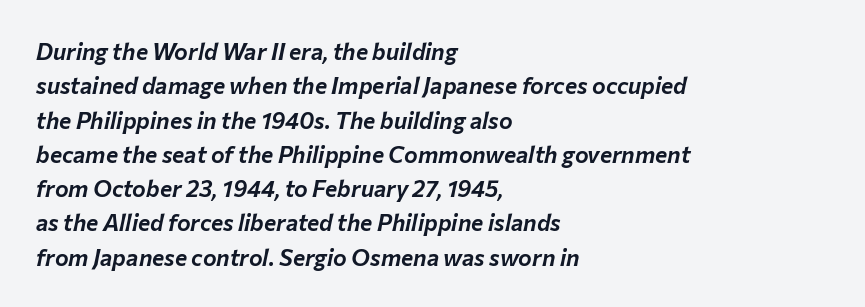
Compared with ordinary roman type, these characters are visibly tilted. A student would call this left alignment; a typographer would say flush left, rag right. Look at the tracking — it's just the regular setting, nothing added. Clear beneath every line of the passage. These lines sit exactly where default settings would place them.
